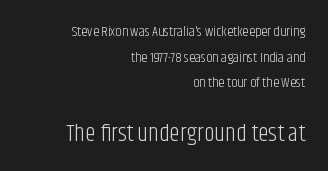
The image shows 24 px text type, upright; set right-aligned, line spacing 1.83x, normal letter spacing, not underlined; the second (bottom) block is 1.71x larger.
